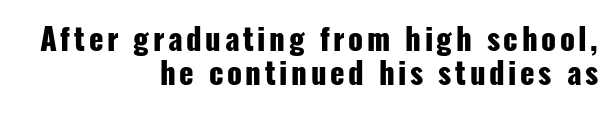
The image shows 30 px heavy, condensed sans-serif type, upright; set right-aligned, tight line spacing (1.15x), not underlined; low stroke contrast and a medium x-height.
